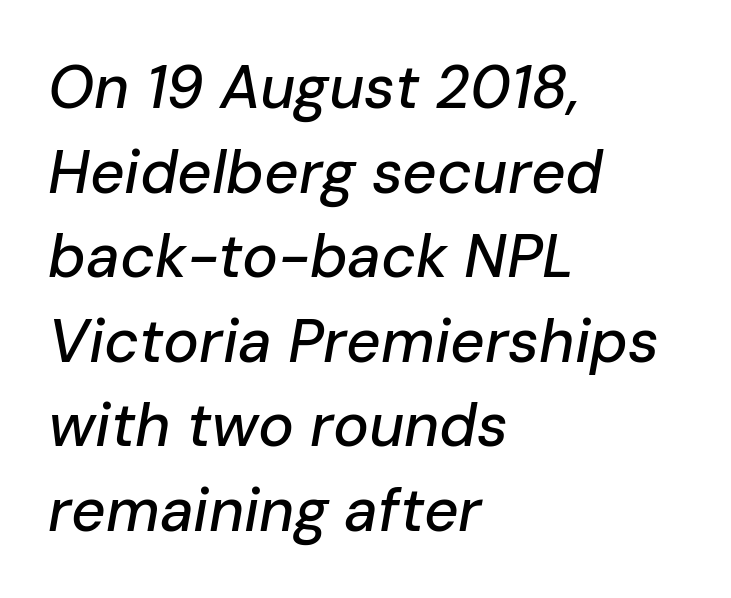
This rendering uses left alignment, leaving the right contour irregular. Short note: letters normally spaced. This is oblique type, the kind used for emphasis or titles. Do the characters align in a grid? No, the font is proportional. Is there much room between lines? A standard amount, neither cramped nor airy. Lines of text with bare space underneath.
